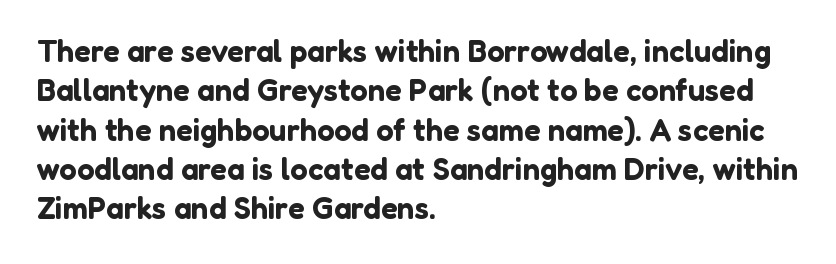
Horizontal bands of white between lines are of average thickness. In terms of letterform style, serifs are entirely absent. Notice how the passage keeps a crisp vertical edge on the left only. Is there any slant? The stems are plumb. There is no visible air inserted between adjacent glyphs. The passage shown is typed in a proportional face where columns would drift.
